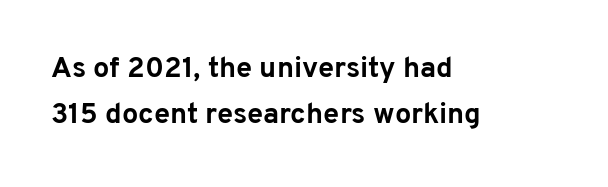
{"serif": "no", "italic": "no", "bold": "yes", "weight": "bold", "width": "normal", "stroke_contrast": "low", "x_height": "medium", "monospaced": "no", "underline": "no", "align": "left", "line_spacing": "normal", "line_spacing_ratio": 1.59, "letter_spacing": "normal", "letter_spacing_em": 0.0, "glyph_px": 29}
